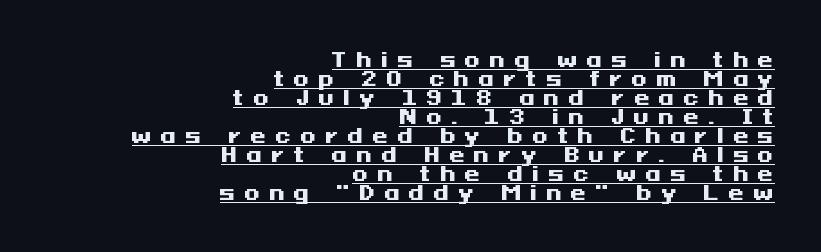
{"italic": "no", "bold": "yes", "underline": "yes", "align": "right", "line_spacing": "tight", "line_spacing_ratio": 0.95, "letter_spacing": "wide", "letter_spacing_em": 0.46, "glyph_px": 20}
